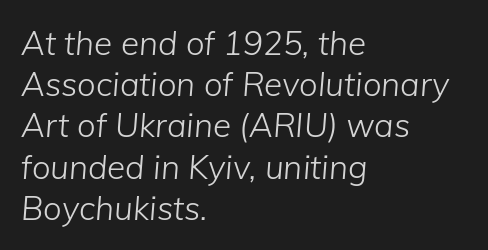
Quick note: underline off. Layout note: lines flush left. The leading is moderate, giving the passage an even texture. Every character sits at an angle, as italics do.
